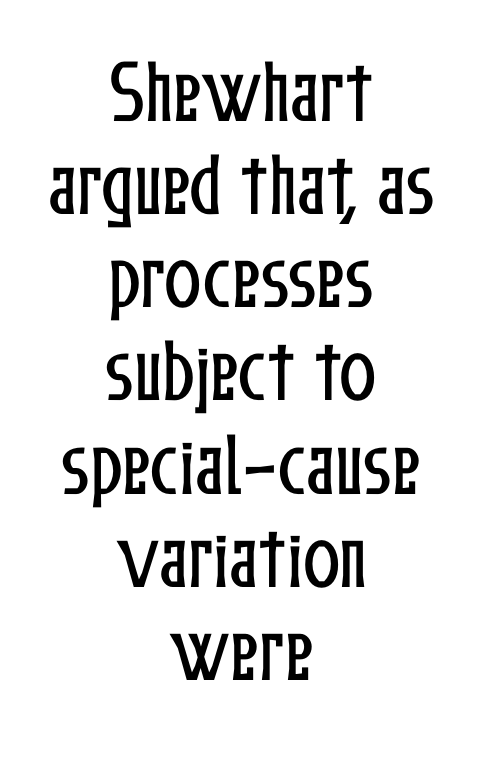
Students, observe: this is what conventionally led text looks like. Unlike italic type, these characters show no tilt at all. The specimen omits any rule beneath the text block's lines. Tracking value appears to be zero — textbook default spacing. Is this a fixed-width face? No — the glyphs have proportional, varying widths.
